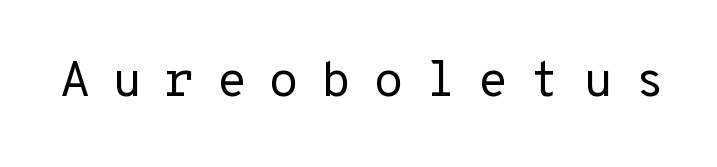
Q: Is the text bold? A: No.
Q: Is the text italic (slanted)? A: No, it is upright.
Q: Is the typeface a serif or a sans-serif typeface? A: Sans-serif.
Q: Is the text underlined? A: No.
Q: Is the spacing between letters normal or unusually wide? A: Unusually wide.
Q: Width (condensed, normal, or wide)? A: Normal.
Q: Stroke contrast? A: Low.
Q: x-height? A: Medium.
Q: Monospaced? A: Yes.
